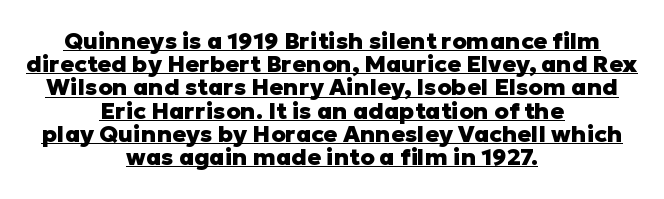
The image shows 23 px bold type, upright; set centered, tight line spacing (1.01x), normal letter spacing, underlined.
